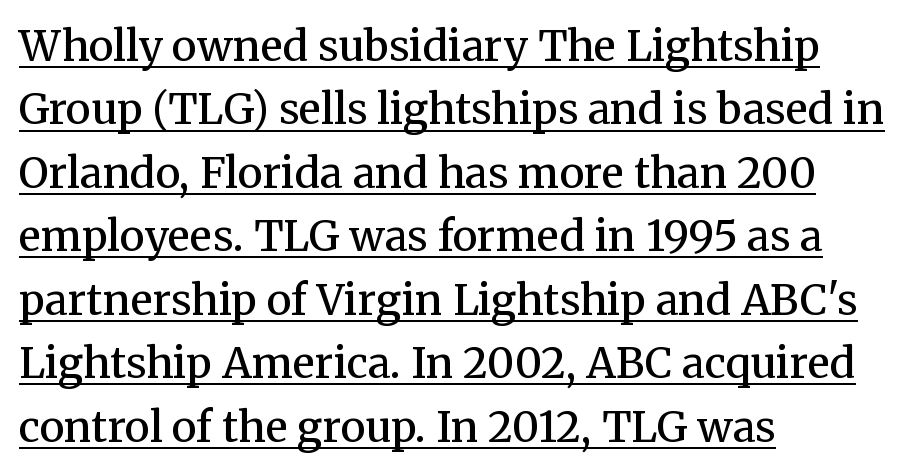
The image shows 42 px semibold serif type, upright; set left-aligned, normal line spacing (1.51x), normal letter spacing, underlined; medium stroke contrast and a medium x-height.
